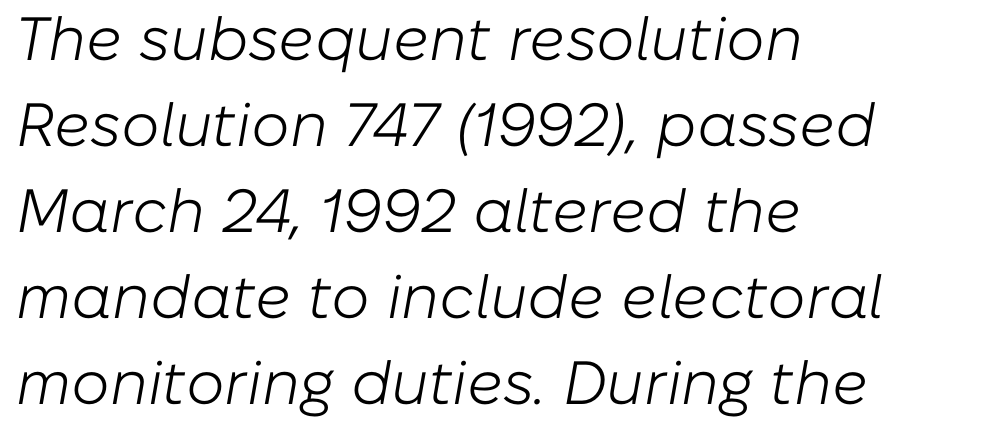
Q: Is the text bold? A: No.
Q: Is the text italic (slanted)? A: Yes, it leans right by about 10 degrees.
Q: Is the text underlined? A: No.
Q: How is the paragraph aligned? A: Left-aligned.
Q: Is the spacing between letters normal or unusually wide? A: Normal.
Q: Is the spacing between lines tight, normal or loose? A: Normal.
Q: Width (condensed, normal, or wide)? A: Normal.
Q: Stroke contrast? A: Low.
Q: x-height? A: Medium.
Q: Monospaced? A: No.
